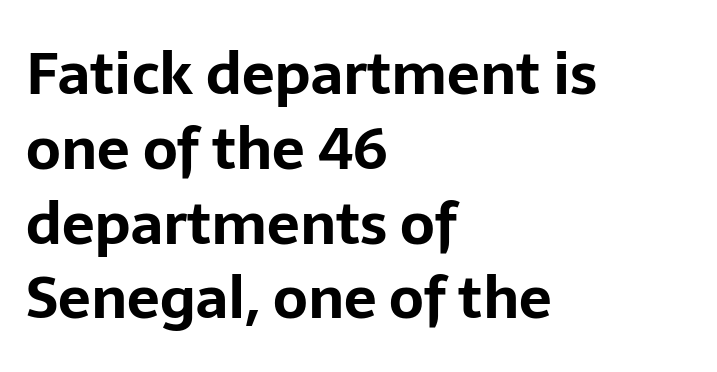
Q: Is the text bold? A: Yes.
Q: Is the text italic (slanted)? A: No, it is upright.
Q: Is the typeface a serif or a sans-serif typeface? A: Sans-serif.
Q: Is the text underlined? A: No.
Q: How is the paragraph aligned? A: Left-aligned.
Q: Is the spacing between letters normal or unusually wide? A: Normal.
Q: Is the spacing between lines tight, normal or loose? A: Normal.
Q: Width (condensed, normal, or wide)? A: Normal.
Q: Stroke contrast? A: Low.
Q: x-height? A: Medium.
Q: Monospaced? A: No.
